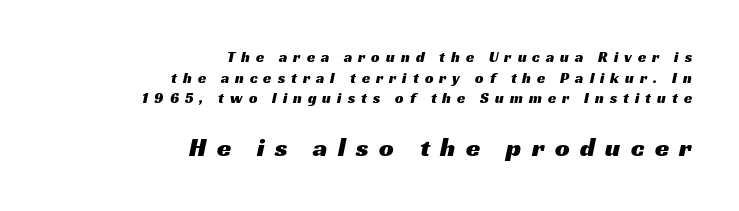
The image shows 26 px text type; set right-aligned, normal line spacing (1.38x), unusually wide letter spacing (+0.4 em), not underlined; the second (bottom) block is 1.73x larger.
